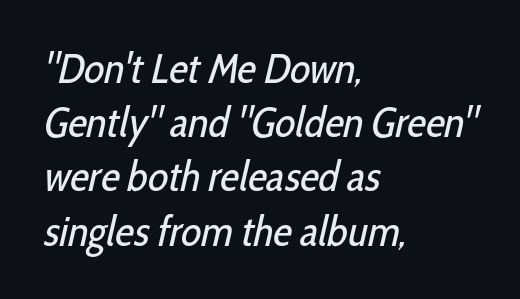
{"serif": "no", "bold": "no", "weight": "regular", "width": "condensed", "stroke_contrast": "low", "x_height": "medium", "monospaced": "no", "underline": "no", "align": "left", "line_spacing": "normal", "line_spacing_ratio": 1.29, "letter_spacing": "normal", "letter_spacing_em": 0.0, "glyph_px": 42}
